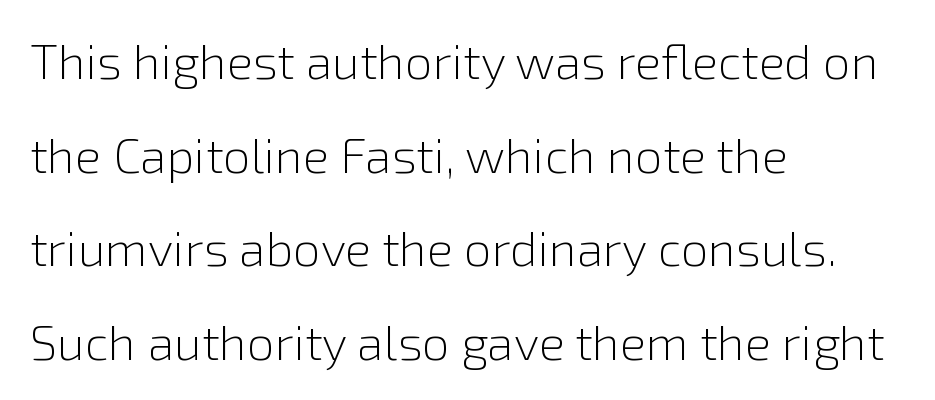
The rendering anchors every line to the left-hand side. These lines stand farther apart than default settings would place them. Look at the tracking — it's just the regular setting, nothing added. A roman cut, with each character standing at attention. Any mark beneath the type? The region is blank.
